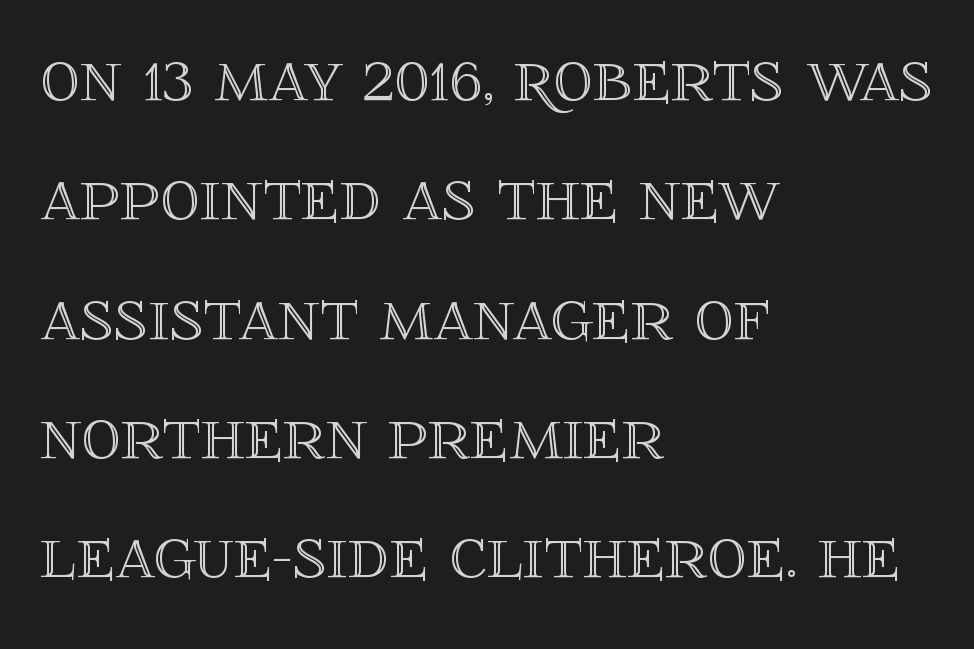
The image shows 79 px text type, upright; set left-aligned, normal line spacing (1.51x), normal letter spacing, not underlined; a large x-height.
